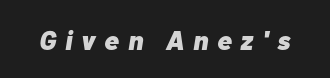
{"italic": "yes", "lean": "right", "slant_degrees": 10, "bold": "yes", "underline": "no", "letter_spacing": "wide", "letter_spacing_em": 0.33, "glyph_px": 27}
